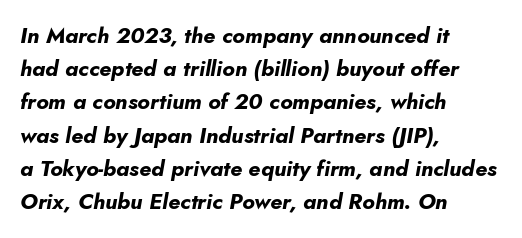
{"italic": "yes", "lean": "right", "slant_degrees": 10, "bold": "yes", "underline": "no", "align": "left", "line_spacing": "normal", "line_spacing_ratio": 1.51, "letter_spacing": "normal", "letter_spacing_em": 0.0, "glyph_px": 22}
